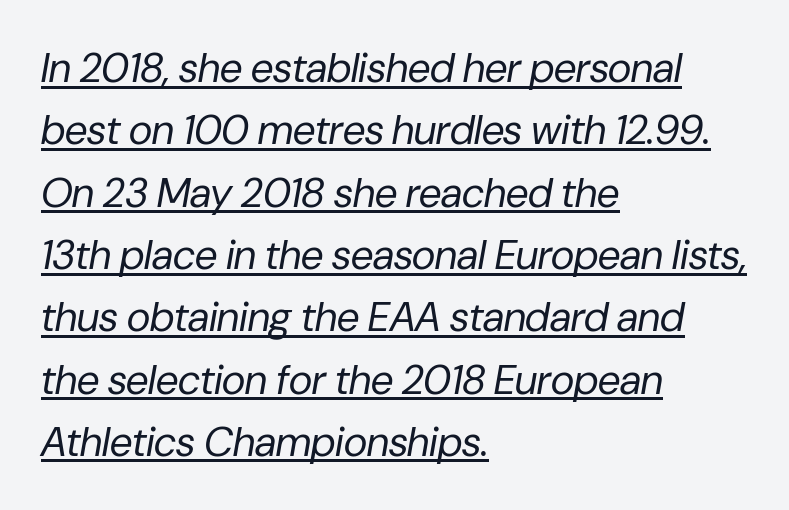
Q: Is the text bold? A: No.
Q: Is the text italic (slanted)? A: Yes, it leans right by about 10 degrees.
Q: Is the text underlined? A: Yes.
Q: How is the paragraph aligned? A: Left-aligned.
Q: Is the spacing between letters normal or unusually wide? A: Normal.
Q: Is the spacing between lines tight, normal or loose? A: Normal.
Q: Width (condensed, normal, or wide)? A: Normal.
Q: Stroke contrast? A: Low.
Q: x-height? A: Medium.
Q: Monospaced? A: No.
